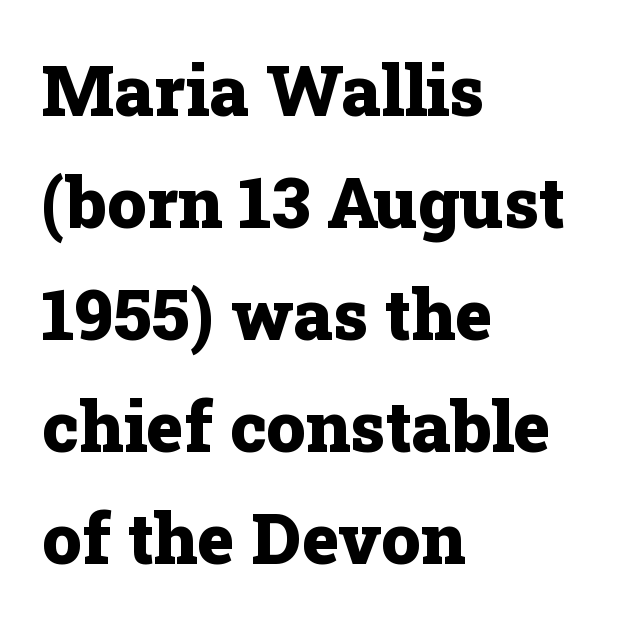
Rows of type keep a routine distance in the vertical direction. Between one letter and the next there's only the usual sliver of space. The face used here is proportionally spaced, like ordinary book or web type. Notice how the stems are strictly vertical — no italics here.
